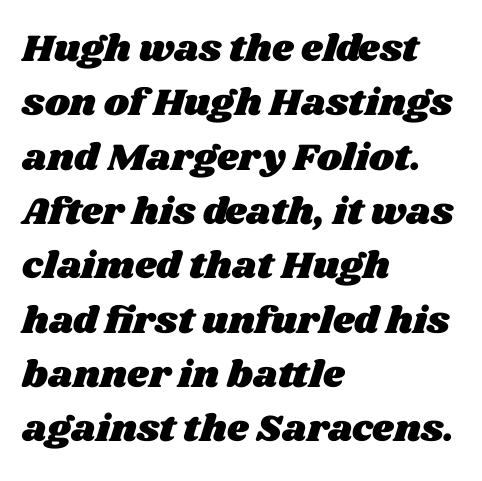
The image shows 38 px wide type; set left-aligned, normal line spacing (1.43x), normal letter spacing, not underlined; medium stroke contrast and a large x-height.
